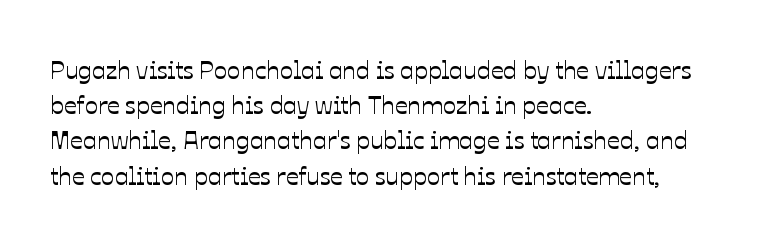
Q: Is the text italic (slanted)? A: No, it is upright.
Q: Is the text underlined? A: No.
Q: How is the paragraph aligned? A: Left-aligned.
Q: Is the spacing between letters normal or unusually wide? A: Normal.
Q: Is the spacing between lines tight, normal or loose? A: Normal.
